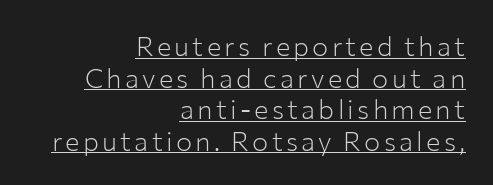
The letters stand upright; this is a roman face. Like a heading marked for emphasis, these lines bear an underscore. Short and long lines alike share a common ending point at right. Ink coverage per letter is moderate at most.
